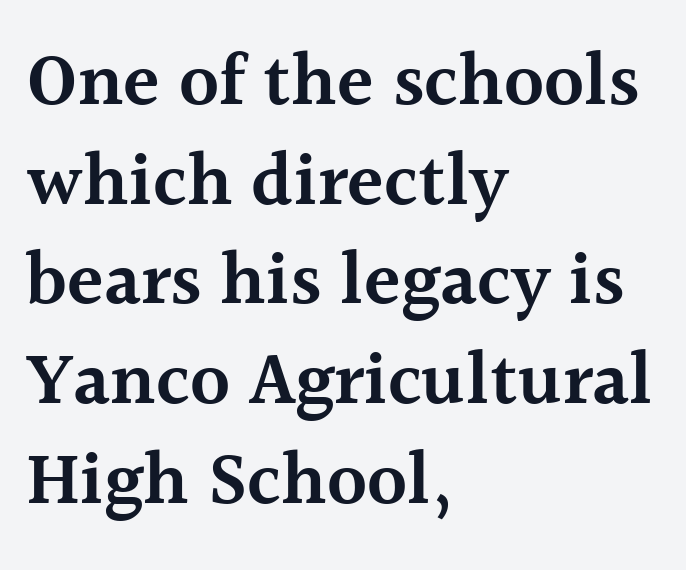
These words are printed semibold, heavier than regular yet not bold. Unlike a clean sans, this face finishes its strokes with serifs. Honestly, the row spacing looks completely unremarkable. Here the designer chose a conventional face with non-uniform glyph widths.
